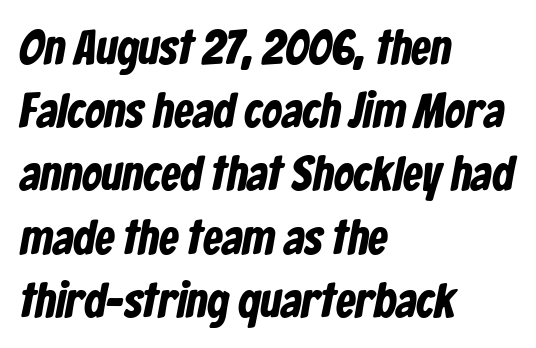
Q: Is the text bold? A: Yes.
Q: Is the typeface a serif or a sans-serif typeface? A: Sans-serif.
Q: Is the text underlined? A: No.
Q: How is the paragraph aligned? A: Left-aligned.
Q: Is the spacing between letters normal or unusually wide? A: Normal.
Q: Is the spacing between lines tight, normal or loose? A: Normal.
Q: Width (condensed, normal, or wide)? A: Condensed.
Q: Stroke contrast? A: Low.
Q: x-height? A: Medium.
Q: Monospaced? A: No.
